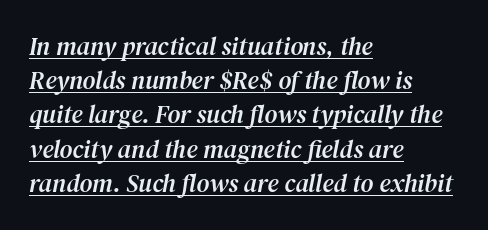
The image shows 25 px text type, italic (leaning right); set left-aligned, normal line spacing (1.37x), normal letter spacing, underlined.
